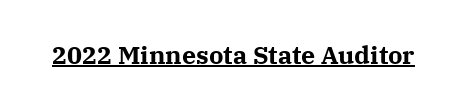
Q: Is the text bold? A: Yes.
Q: Is the text italic (slanted)? A: No, it is upright.
Q: Is the text underlined? A: Yes.
Q: Is the spacing between letters normal or unusually wide? A: Normal.
